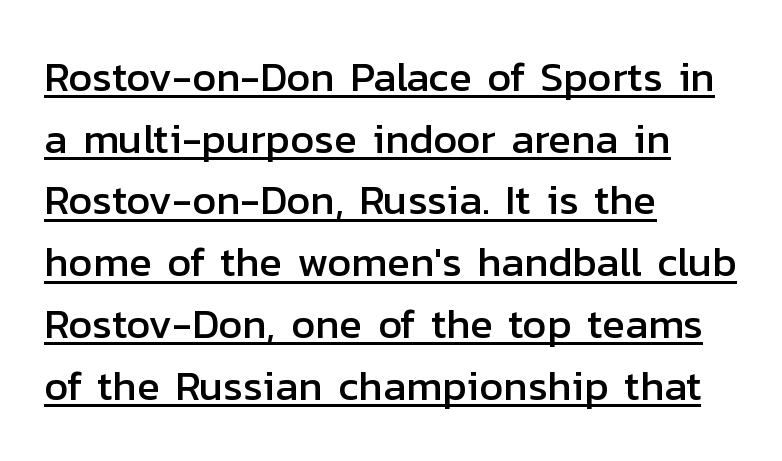
{"serif": "no", "italic": "no", "width": "normal", "stroke_contrast": "low", "x_height": "medium", "monospaced": "no", "underline": "yes", "align": "left", "line_spacing": "normal", "line_spacing_ratio": 1.47, "letter_spacing": "normal", "letter_spacing_em": 0.0, "glyph_px": 42}
